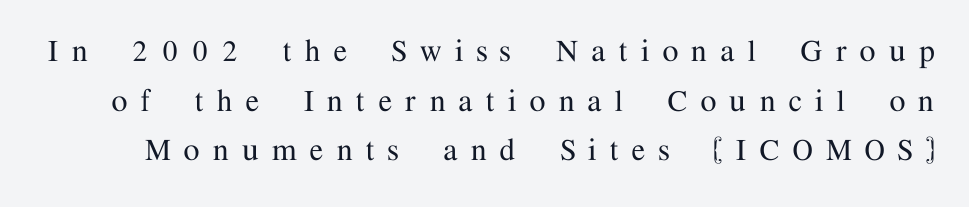
The image shows 36 px serif type, upright; set normal line spacing (1.38x), unusually wide letter spacing (+0.38 em), not underlined; medium stroke contrast and a medium x-height.
